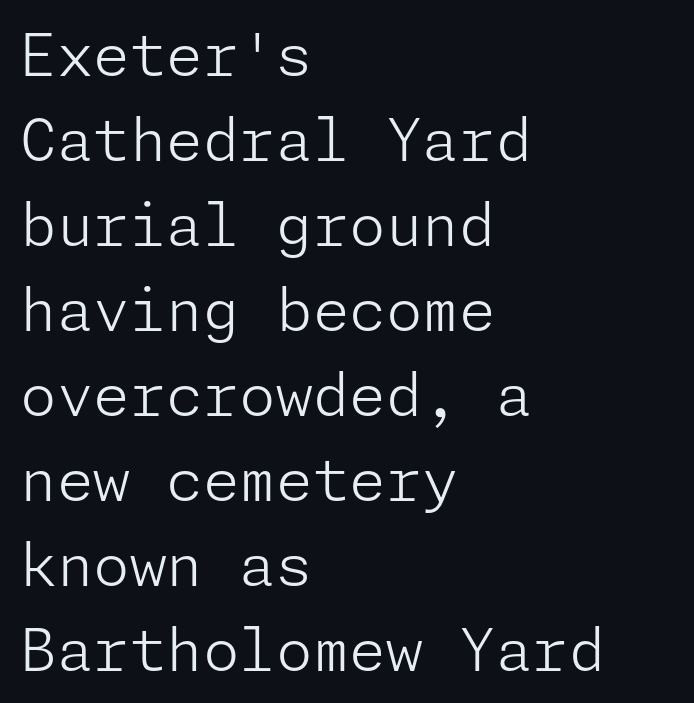
The image shows 59 px light sans-serif type, upright; set left-aligned, normal line spacing (1.44x), normal letter spacing, not underlined; low stroke contrast and a medium x-height.
